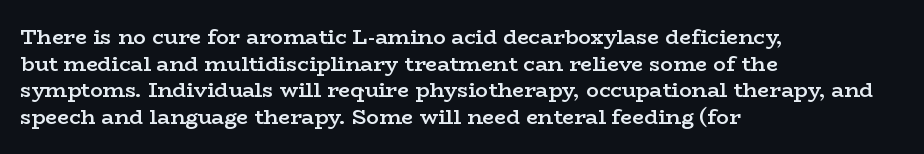
The image shows 21 px text type, upright; set left-aligned, normal line spacing (1.27x), normal letter spacing, not underlined.
